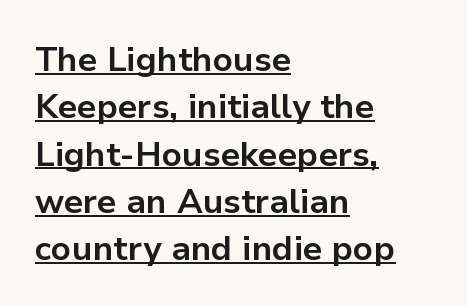
{"serif": "no", "italic": "no", "bold": "yes", "weight": "bold", "width": "normal", "stroke_contrast": "low", "x_height": "medium", "monospaced": "no", "underline": "yes", "align": "left", "line_spacing": "normal", "line_spacing_ratio": 1.39, "letter_spacing": "normal", "letter_spacing_em": 0.0, "glyph_px": 34}
